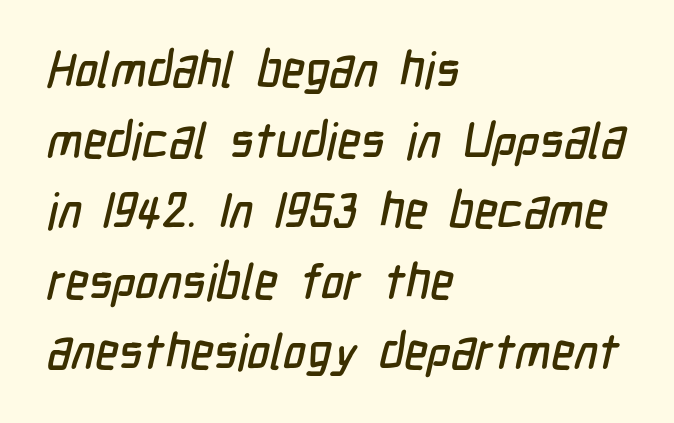
The image shows 49 px condensed sans-serif type; set left-aligned, normal line spacing (1.44x), normal letter spacing, not underlined; low stroke contrast and a medium x-height.
